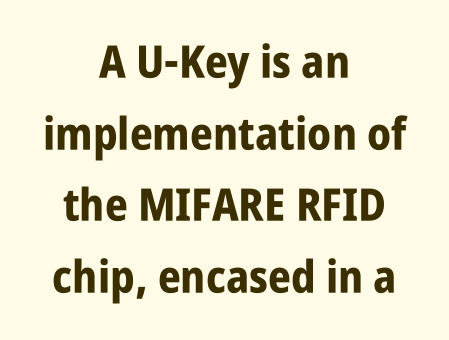
{"serif": "no", "italic": "no", "bold": "yes", "weight": "bold", "width": "condensed", "stroke_contrast": "low", "x_height": "large", "monospaced": "no", "underline": "no", "align": "center", "line_spacing": "normal", "line_spacing_ratio": 1.59, "letter_spacing": "normal", "letter_spacing_em": 0.0, "glyph_px": 45}
